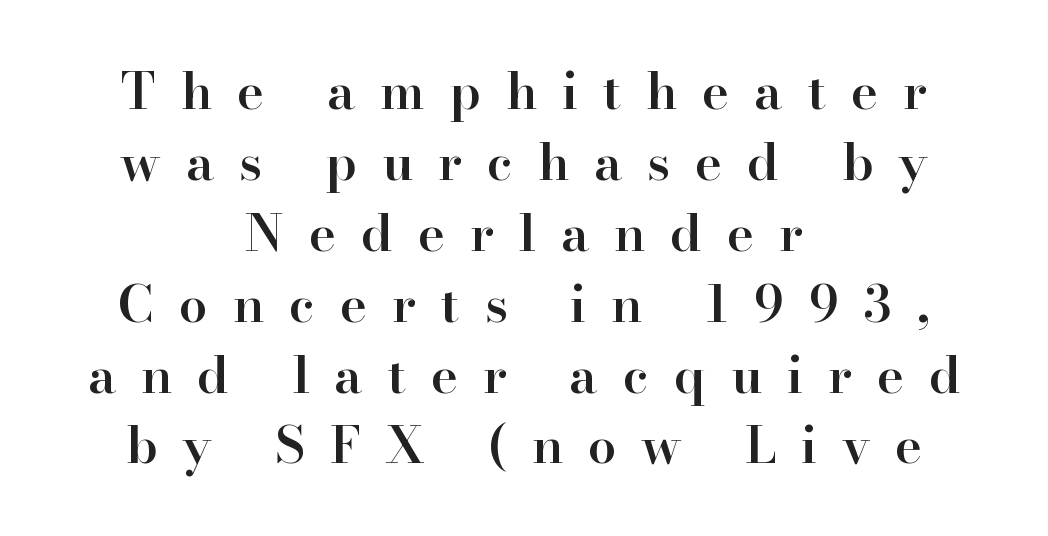
{"serif": "yes", "italic": "no", "bold": "semi", "weight": "semibold", "width": "normal", "stroke_contrast": "high", "x_height": "small", "monospaced": "no", "underline": "no", "align": "center", "line_spacing": "normal", "line_spacing_ratio": 1.39, "letter_spacing": "wide", "letter_spacing_em": 0.49, "glyph_px": 51}
